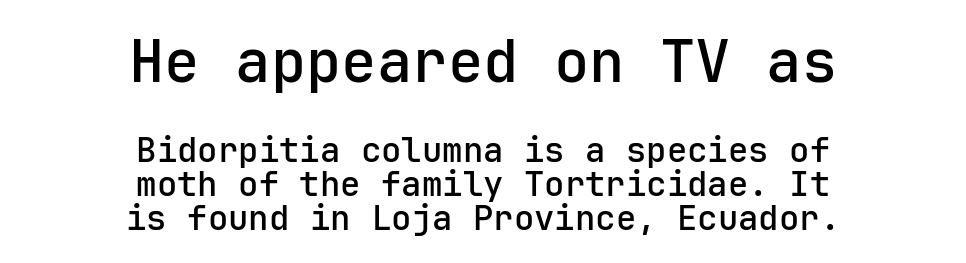
{"serif": "no", "italic": "no", "bold": "semi", "weight": "semibold", "width": "normal", "stroke_contrast": "low", "x_height": "medium", "underline": "no", "align": "center", "line_spacing": "tight", "line_spacing_ratio": 1.0, "letter_spacing": "normal", "letter_spacing_em": 0.0, "larger_block": "first", "size_ratio": 1.74, "glyph_px": 59}
